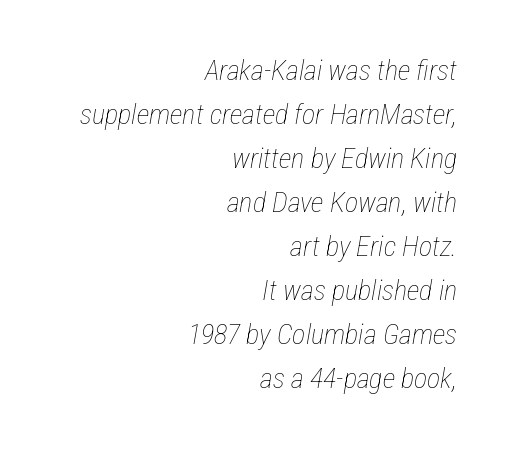
Q: Is the text bold? A: No.
Q: Is the text italic (slanted)? A: Yes, it leans right by about 12 degrees.
Q: Is the text underlined? A: No.
Q: How is the paragraph aligned? A: Right-aligned.
Q: Is the spacing between letters normal or unusually wide? A: Normal.
Q: Is the spacing between lines tight, normal or loose? A: Normal.
Q: Width (condensed, normal, or wide)? A: Condensed.
Q: Stroke contrast? A: Low.
Q: x-height? A: Medium.
Q: Monospaced? A: No.
